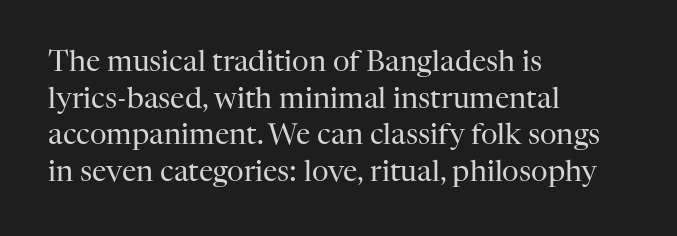
{"serif": "yes", "italic": "no", "bold": "no", "weight": "regular", "width": "normal", "stroke_contrast": "high", "x_height": "medium", "monospaced": "no", "underline": "no", "align": "left", "line_spacing": "normal", "line_spacing_ratio": 1.26, "letter_spacing": "normal", "letter_spacing_em": 0.0, "glyph_px": 29}
